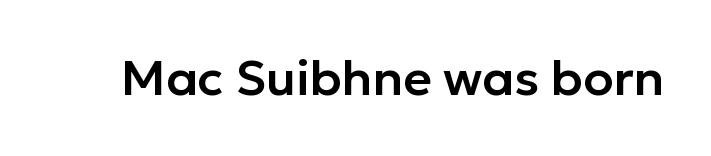
Glyph-to-glyph distance matches everyday printed text. A sans-serif font was chosen for this passage. Unmarked baselines from the first word to the last. The typography opts for an upright posture over an oblique one.
